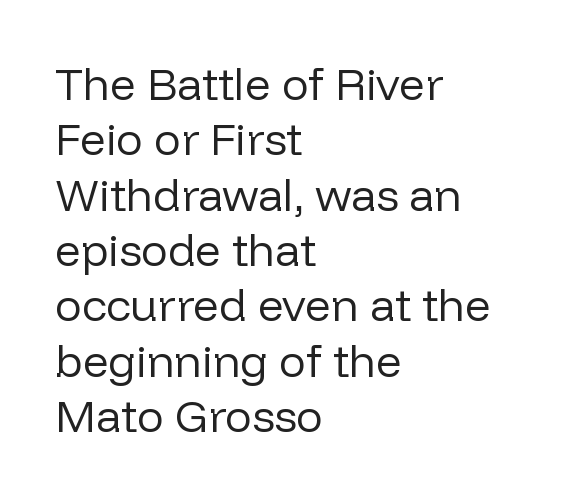
A typesetter would label this face a sans. Layout note: lines flush left. Honestly, the letter spacing is just normal — you wouldn't notice it. The letters look calm and open, with moderate or lighter stems. Is this a fixed-width face? No — the glyphs have proportional, varying widths.
